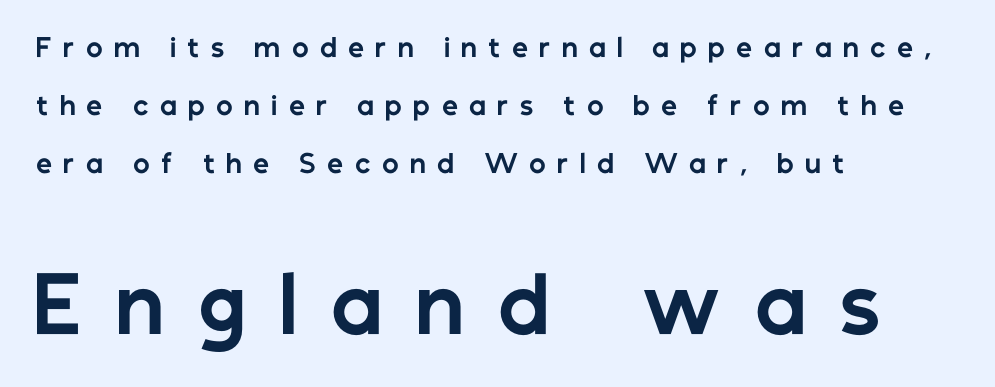
{"serif": "no", "italic": "no", "bold": "yes", "weight": "bold", "width": "normal", "stroke_contrast": "low", "x_height": "medium", "monospaced": "no", "underline": "no", "align": "left", "line_spacing": "loose", "line_spacing_ratio": 2.33, "letter_spacing": "wide", "letter_spacing_em": 0.45, "larger_block": "second", "size_ratio": 3.04, "glyph_px": 76}
